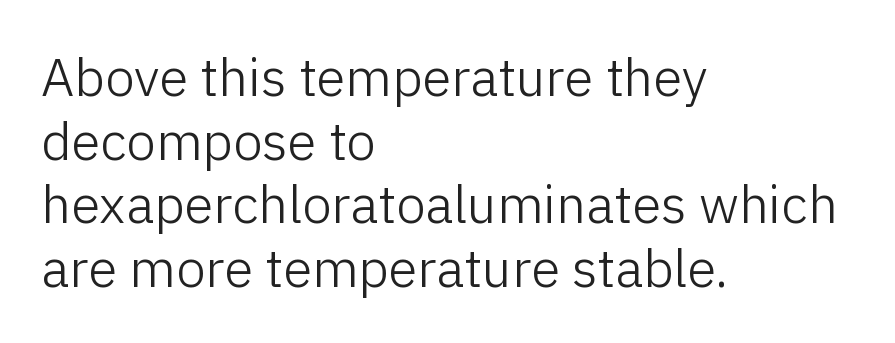
Q: Is the text bold? A: No.
Q: Is the text italic (slanted)? A: No, it is upright.
Q: Is the typeface a serif or a sans-serif typeface? A: Sans-serif.
Q: Is the text underlined? A: No.
Q: How is the paragraph aligned? A: Left-aligned.
Q: Is the spacing between letters normal or unusually wide? A: Normal.
Q: Width (condensed, normal, or wide)? A: Normal.
Q: Stroke contrast? A: Low.
Q: x-height? A: Medium.
Q: Monospaced? A: No.
